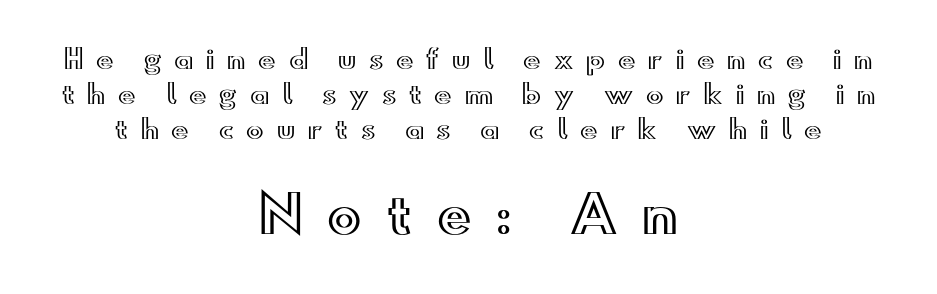
In this sample the second text group is rendered at the bigger scale. In terms of posture, this sample is upright. In terms of leading, this rendering sits right in the middle. There is plenty of visible air inserted between adjacent glyphs.
